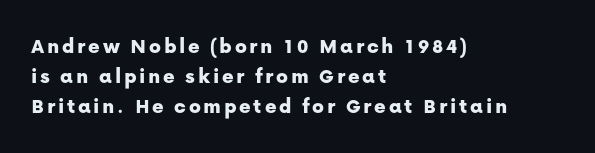
{"italic": "no", "underline": "no", "align": "left", "line_spacing": "normal", "line_spacing_ratio": 1.37, "glyph_px": 22}
